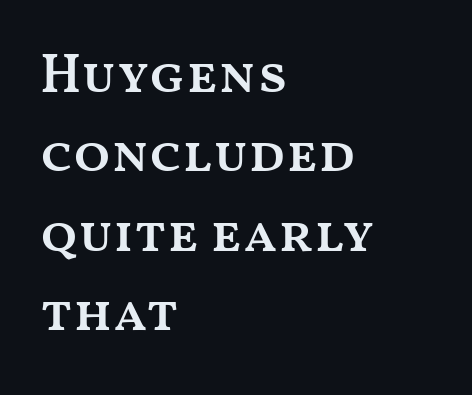
The image shows 54 px semibold, wide type, upright; set left-aligned, normal line spacing (1.47x), normal letter spacing, not underlined; medium stroke contrast and a medium x-height.
